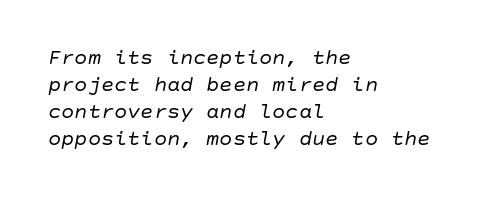
Tracking value appears to be zero — textbook default spacing. Is the type slanted? Yes — the strokes lean at a clear angle. This rendering features lettering with no underline. If you drew a ruler down the left edge, every line would touch it. On a weight scale, this lands at 450 or below.
